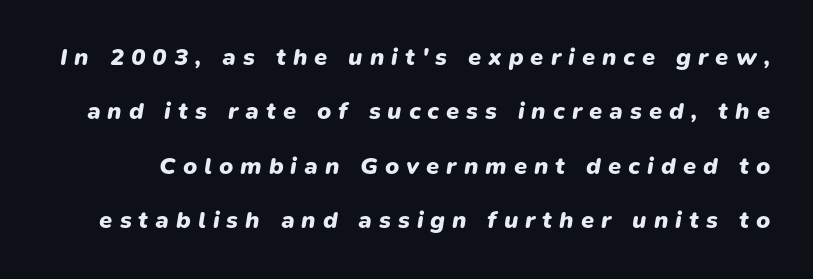
{"italic": "yes", "lean": "right", "slant_degrees": 9, "bold": "yes", "underline": "no", "line_spacing": "loose", "line_spacing_ratio": 2.27, "letter_spacing": "wide", "letter_spacing_em": 0.29, "glyph_px": 24}
